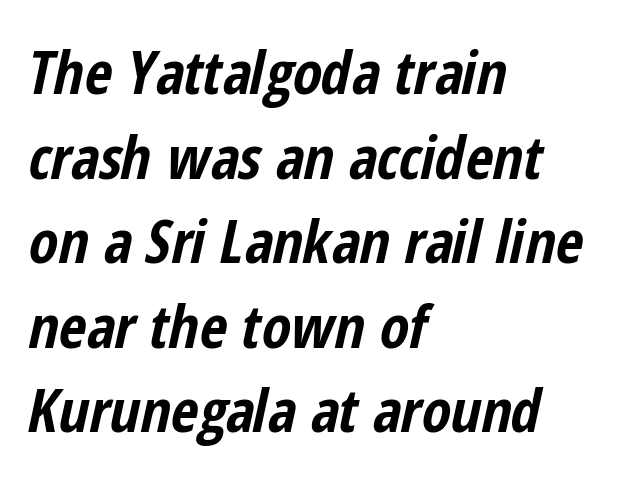
The image shows 60 px bold, condensed type, italic (leaning right); set left-aligned, normal line spacing (1.41x), normal letter spacing, not underlined; low stroke contrast and a medium x-height.
